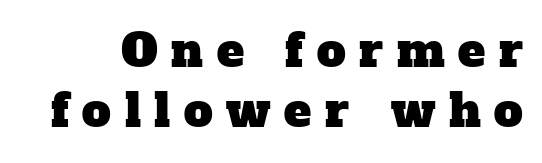
You could not count columns in this text — the font is proportionally spaced. To sum up the face: it has serifs. Underline: absent. What stands out about the letter spacing? Its width — letters are far apart. The designer left line spacing at the default.
